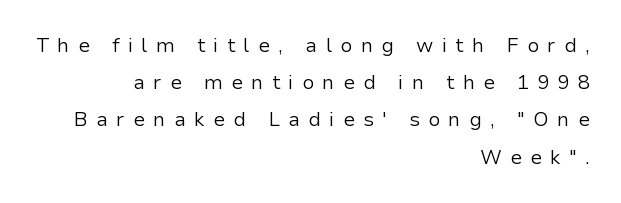
The image shows 20 px text type, upright; set right-aligned, line spacing 1.86x, unusually wide letter spacing (+0.41 em), not underlined.
